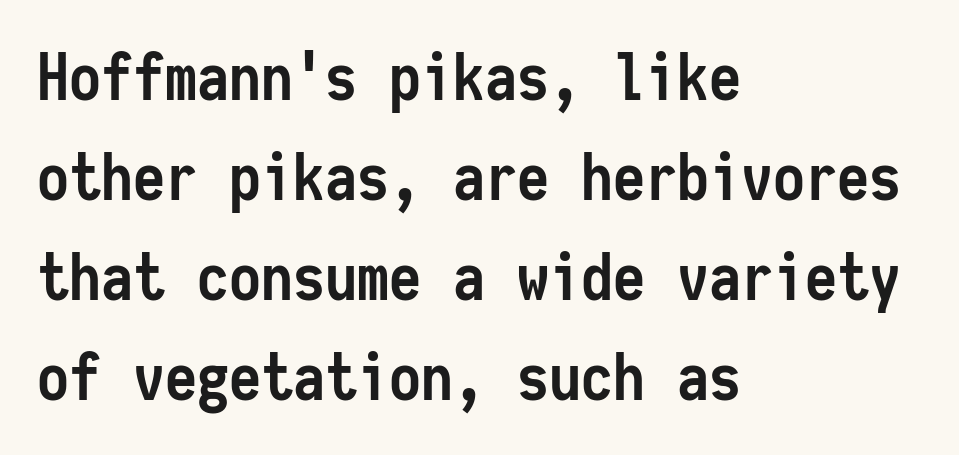
Chunky letters — that's bold for sure. Note the uniform advance width — an 'i' takes as much space as an 'm'. The rows are spaced the way most documents space them. The axis of the letterforms is exactly vertical.
